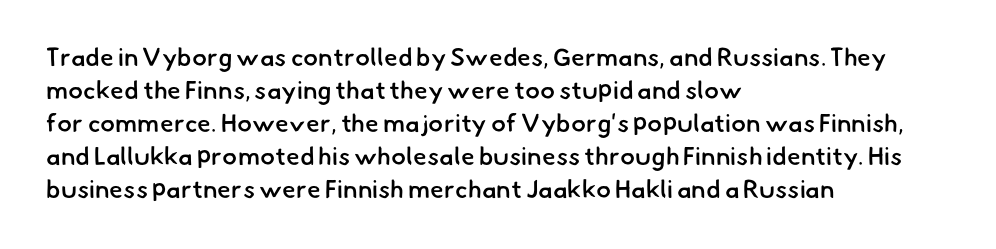
The image shows 25 px text type; set left-aligned, normal line spacing (1.32x), normal letter spacing, not underlined.
